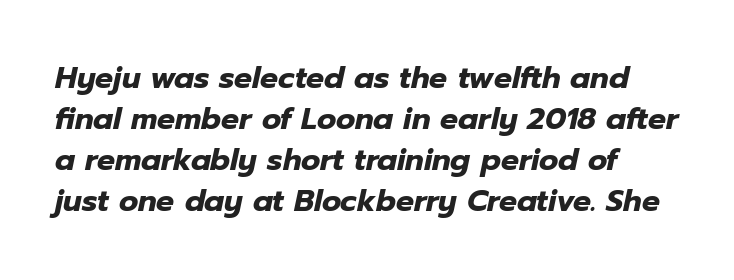
The rendering uses a moderate line-height, typical for paragraphs. Note the varied advance widths — an 'i' is clearly narrower than an 'm'. Chunky letters — that's bold for sure. This rendering features lettering with no underline. Honestly, the letter spacing is just normal — you wouldn't notice it. The font's italic variant was chosen for this text.
